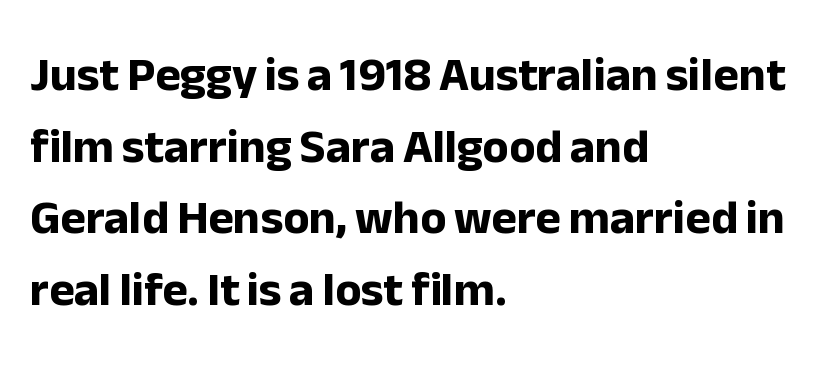
Line spacing here is normal. Tracking value appears to be zero — textbook default spacing. One-word summary of the alignment: left. A full-strength bold gives these letters their thick strokes.
